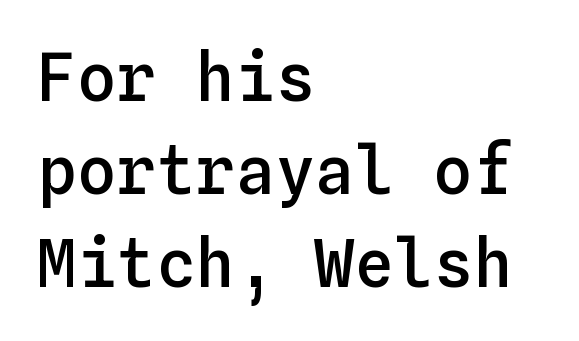
Reading down the column, the eye jumps a familiar distance to each next line. Every character sits straight up, as roman type does. Unmarked baselines from the first word to the last. Characters follow at the spacing the type designer built in.
